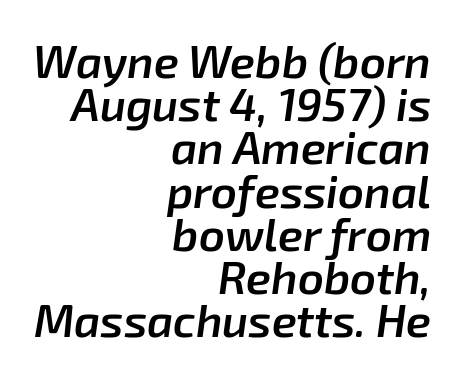
{"italic": "yes", "lean": "right", "slant_degrees": 8, "bold": "semi", "weight": "semibold", "width": "normal", "stroke_contrast": "low", "x_height": "medium", "monospaced": "no", "underline": "no", "align": "right", "line_spacing": "tight", "line_spacing_ratio": 0.96, "letter_spacing": "normal", "letter_spacing_em": 0.0, "glyph_px": 45}
